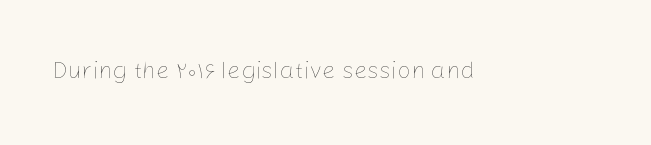
The image shows 24 px text type, upright; set normal letter spacing, not underlined.
